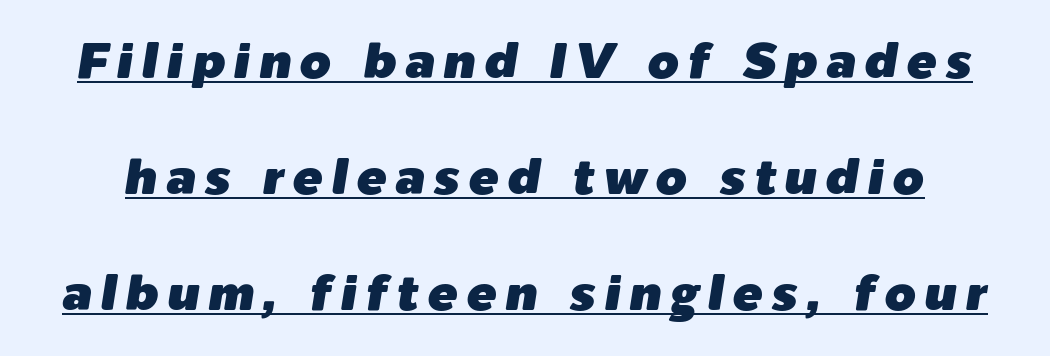
Q: Is the text italic (slanted)? A: Yes, it leans right by about 9 degrees.
Q: Is the text underlined? A: Yes.
Q: Is the spacing between lines tight, normal or loose? A: Loose.
Q: Width (condensed, normal, or wide)? A: Normal.
Q: Stroke contrast? A: Low.
Q: x-height? A: Medium.
Q: Monospaced? A: No.
